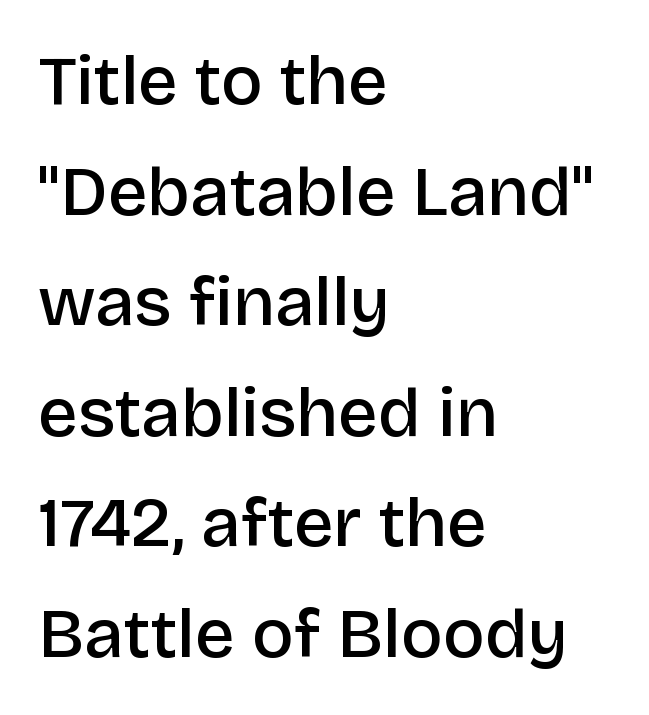
The image shows 70 px semibold sans-serif type, upright; set left-aligned, normal line spacing (1.58x), normal letter spacing, not underlined; low stroke contrast and a large x-height.
